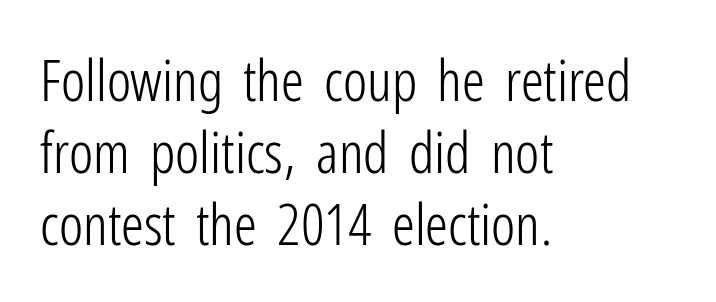
The image shows 57 px light, condensed sans-serif type, upright; set left-aligned, normal line spacing (1.26x), normal letter spacing, not underlined; low stroke contrast and a medium x-height.
